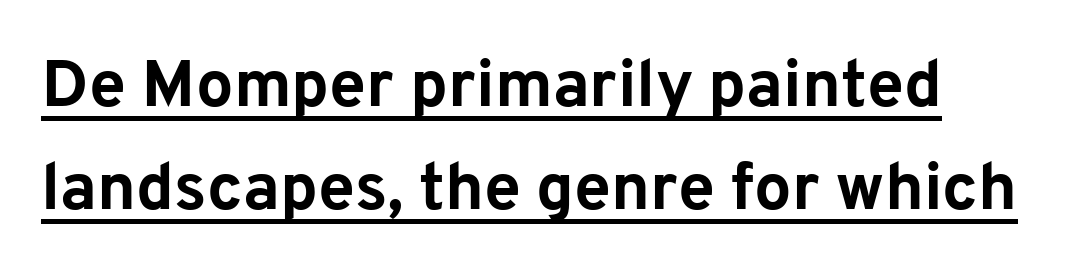
{"serif": "no", "italic": "no", "bold": "yes", "weight": "bold", "width": "normal", "stroke_contrast": "low", "x_height": "medium", "monospaced": "no", "underline": "yes", "line_spacing": "normal", "line_spacing_ratio": 1.56, "letter_spacing": "normal", "letter_spacing_em": 0.0, "glyph_px": 66}
